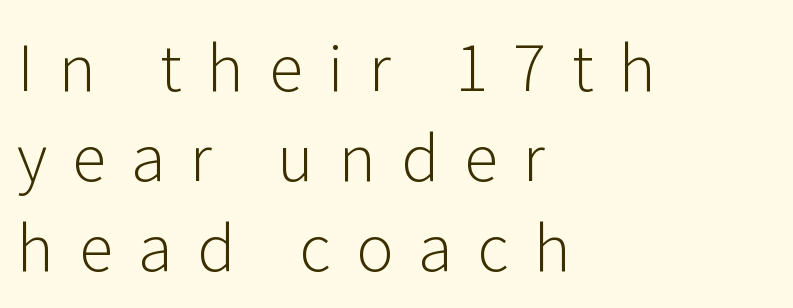
The image shows 63 px light sans-serif type, upright; set left-aligned, normal line spacing (1.43x), unusually wide letter spacing (+0.4 em), not underlined; low stroke contrast and a medium x-height.
